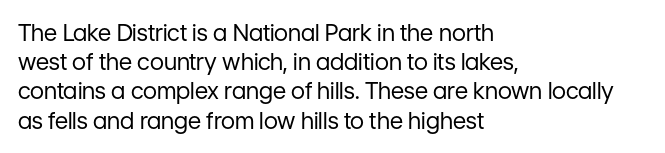
Nothing unusual about the tracking: characters are spaced as the font intends. Caption: multi-line text, flush left, ragged right. How would I describe the line gaps? Plain and ordinary. Unbolded letterforms with no extra heft.
